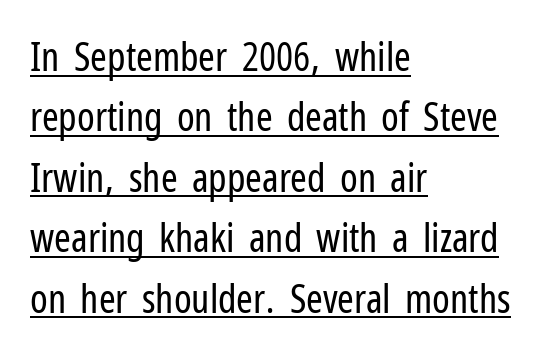
{"serif": "no", "italic": "no", "bold": "no", "weight": "regular", "width": "condensed", "stroke_contrast": "low", "x_height": "medium", "monospaced": "no", "underline": "yes", "align": "left", "line_spacing": "normal", "line_spacing_ratio": 1.51, "letter_spacing": "normal", "letter_spacing_em": 0.0, "glyph_px": 40}
